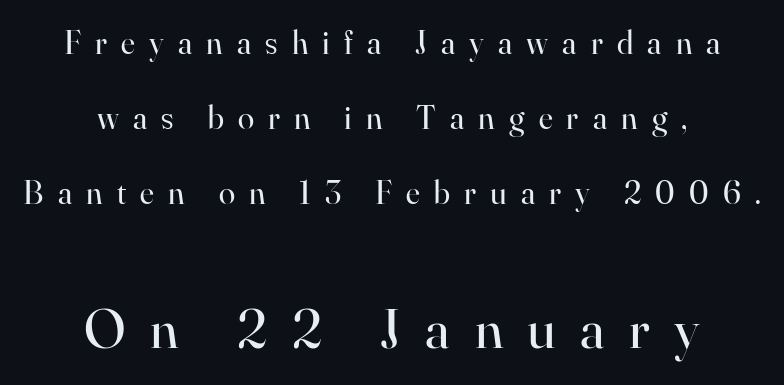
Q: Is the text bold? A: No.
Q: Is the text italic (slanted)? A: No, it is upright.
Q: Is the typeface a serif or a sans-serif typeface? A: Serif.
Q: Is the text underlined? A: No.
Q: How is the paragraph aligned? A: Centered.
Q: Is the spacing between letters normal or unusually wide? A: Unusually wide.
Q: Is the spacing between lines tight, normal or loose? A: Loose.
Q: Which block of text is set in a larger size, the first (top) or the second (bottom)? A: The second (bottom) one.
Q: Width (condensed, normal, or wide)? A: Normal.
Q: Stroke contrast? A: High.
Q: x-height? A: Small.
Q: Monospaced? A: No.
